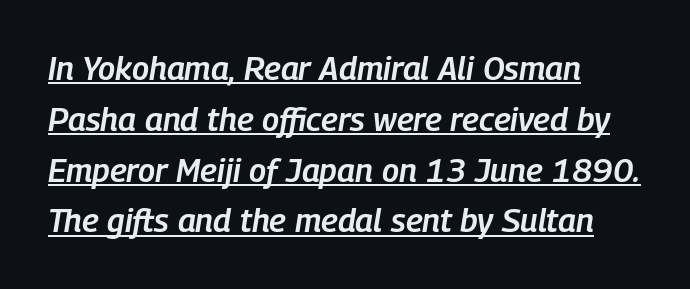
The image shows 33 px semibold, condensed type, italic (leaning right); set left-aligned, normal line spacing (1.54x), normal letter spacing, underlined; low stroke contrast and a medium x-height.
